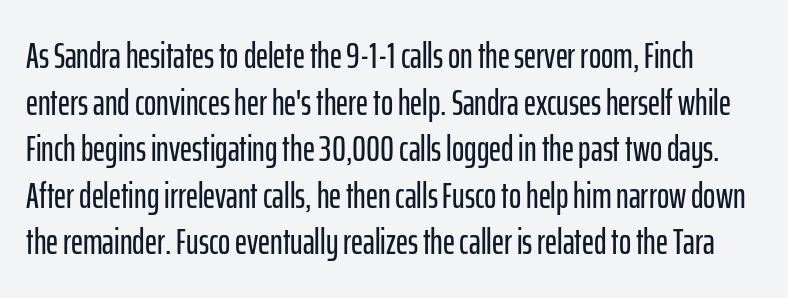
The image shows 37 px condensed sans-serif type, upright; set normal line spacing (1.26x), normal letter spacing, not underlined; low stroke contrast and a medium x-height.
